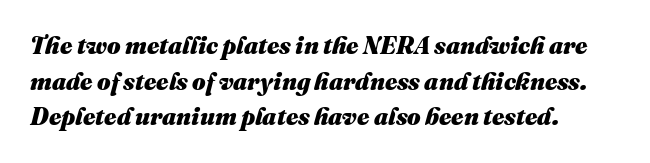
{"italic": "yes", "lean": "right", "slant_degrees": 16, "bold": "yes", "underline": "no", "align": "left", "line_spacing": "normal", "line_spacing_ratio": 1.48, "letter_spacing": "normal", "letter_spacing_em": 0.0, "glyph_px": 24}
